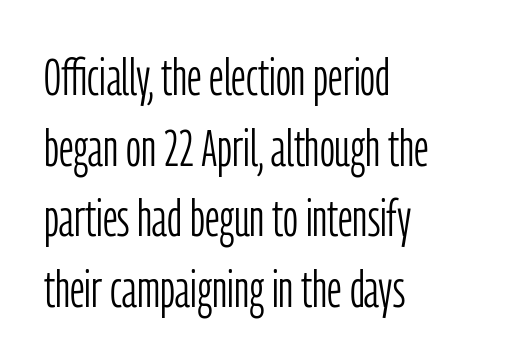
The image shows 52 px light, condensed sans-serif type, upright; set left-aligned, normal line spacing (1.36x), normal letter spacing, not underlined; low stroke contrast and a medium x-height.
